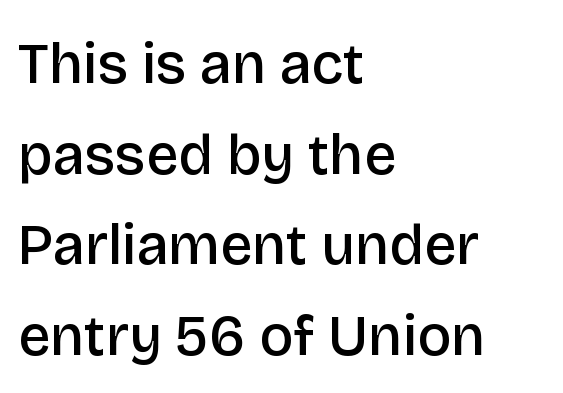
The image shows 57 px semibold sans-serif type, upright; set left-aligned, normal line spacing (1.59x), normal letter spacing, not underlined; low stroke contrast and a large x-height.
